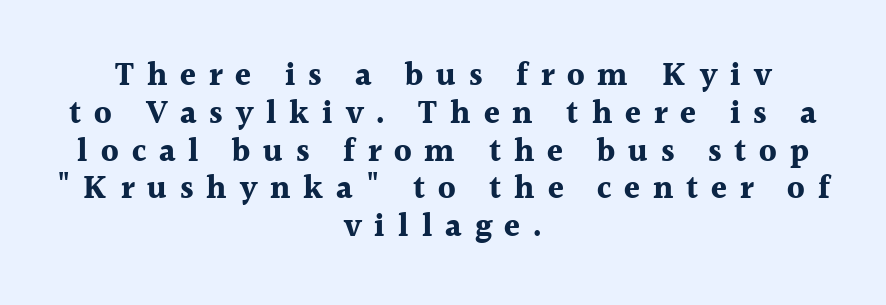
The image shows 32 px bold serif type, upright; set centered, line spacing 1.18x, unusually wide letter spacing (+0.4 em), not underlined; a medium x-height.
